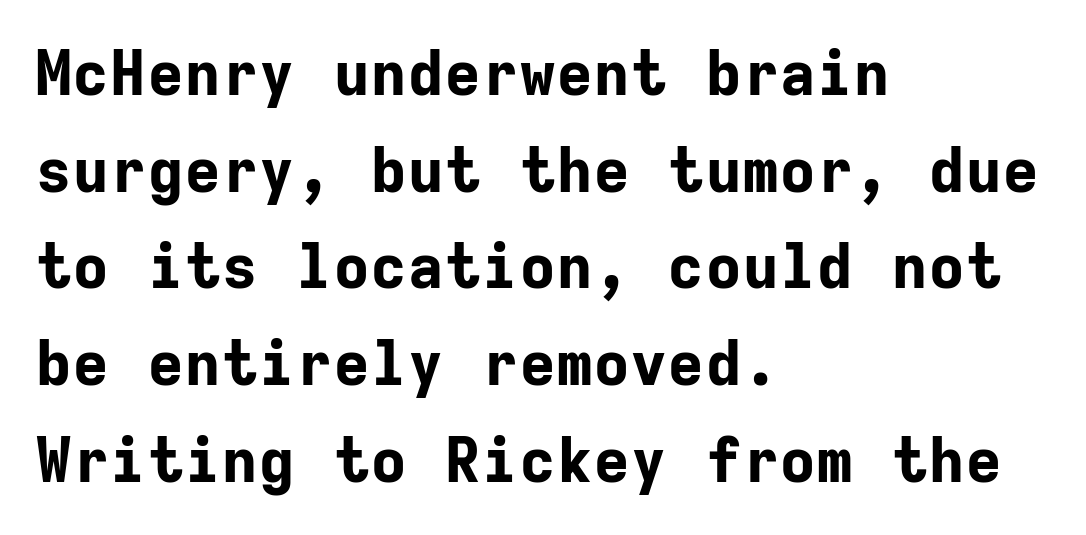
{"serif": "no", "italic": "no", "bold": "yes", "weight": "bold", "width": "normal", "stroke_contrast": "low", "x_height": "medium", "monospaced": "yes", "underline": "no", "align": "left", "line_spacing": "normal", "line_spacing_ratio": 1.56, "letter_spacing": "normal", "letter_spacing_em": 0.0, "glyph_px": 62}
